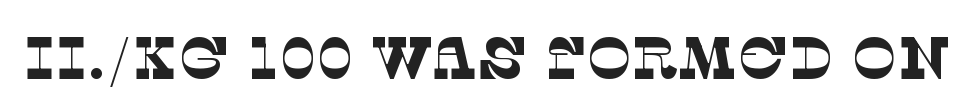
The image shows 60 px thin serif type; set normal letter spacing, not underlined; low stroke contrast and a large x-height.
